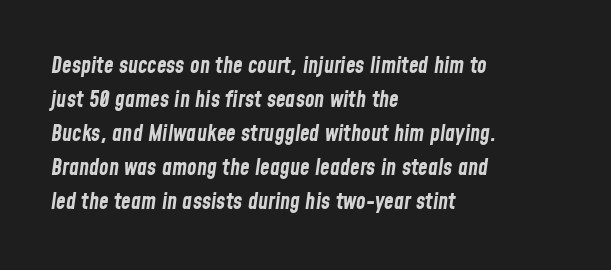
Q: Is the text bold? A: Yes.
Q: Is the text italic (slanted)? A: Yes, it leans right by about 8 degrees.
Q: Is the text underlined? A: No.
Q: How is the paragraph aligned? A: Left-aligned.
Q: Is the spacing between letters normal or unusually wide? A: Normal.
Q: Is the spacing between lines tight, normal or loose? A: Normal.
